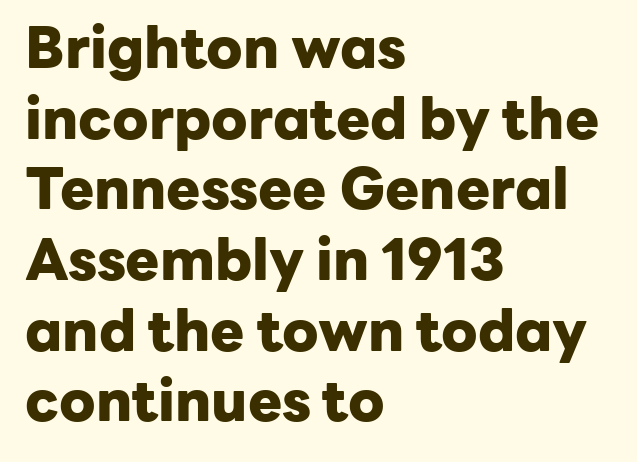
{"serif": "no", "italic": "no", "bold": "yes", "weight": "heavy", "width": "normal", "stroke_contrast": "low", "x_height": "medium", "monospaced": "no", "underline": "no", "align": "left", "line_spacing_ratio": 1.24, "letter_spacing": "normal", "letter_spacing_em": 0.0, "glyph_px": 57}
